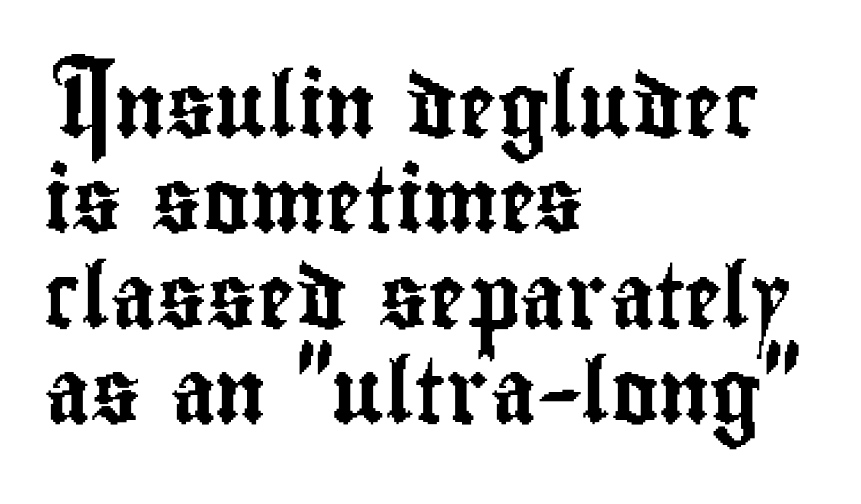
{"serif": "no", "italic": "no", "width": "condensed", "stroke_contrast": "low", "x_height": "small", "monospaced": "no", "underline": "no", "align": "left", "line_spacing": "normal", "line_spacing_ratio": 1.49, "letter_spacing": "normal", "letter_spacing_em": 0.0, "glyph_px": 64}
